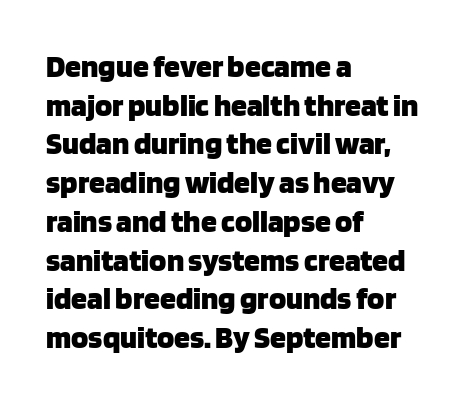
The image shows 32 px heavy sans-serif type, upright; set left-aligned, line spacing 1.21x, normal letter spacing, not underlined; low stroke contrast and a large x-height.
